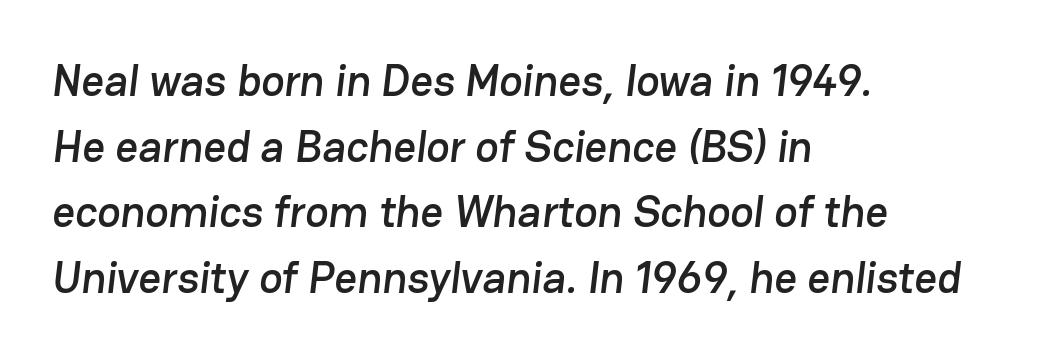
Unlike a traditional serif, this face leaves its strokes unadorned. Honestly, the row spacing looks completely unremarkable. Observe the ordinary spacing: letters are neighbours, not strangers. The compositor pushed each line to the left boundary.
